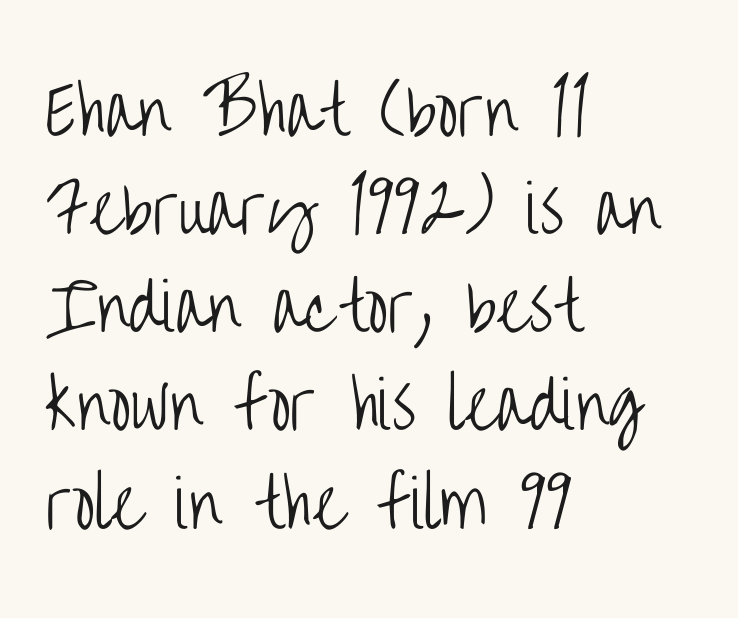
Q: Is the text bold? A: No.
Q: Is the text italic (slanted)? A: No, it is upright.
Q: Is the typeface a serif or a sans-serif typeface? A: Sans-serif.
Q: Is the text underlined? A: No.
Q: How is the paragraph aligned? A: Left-aligned.
Q: Is the spacing between letters normal or unusually wide? A: Normal.
Q: Is the spacing between lines tight, normal or loose? A: Normal.
Q: Width (condensed, normal, or wide)? A: Condensed.
Q: Stroke contrast? A: Low.
Q: x-height? A: Large.
Q: Monospaced? A: No.
